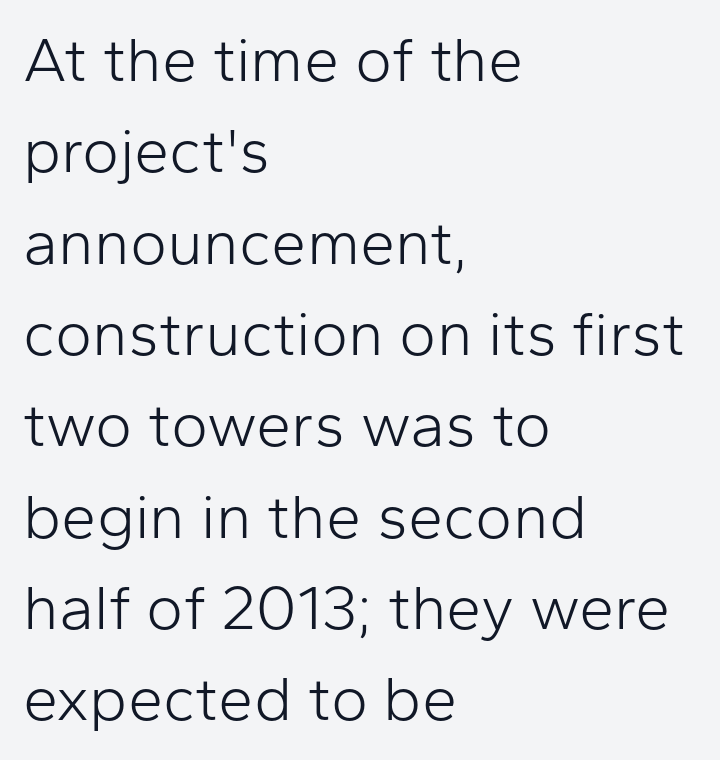
The image shows 63 px light sans-serif type, upright; set left-aligned, normal line spacing (1.45x), normal letter spacing, not underlined; low stroke contrast and a medium x-height.
